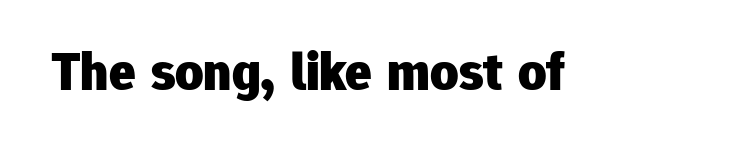
Q: Is the text bold? A: Yes.
Q: Is the text italic (slanted)? A: No, it is upright.
Q: Is the typeface a serif or a sans-serif typeface? A: Sans-serif.
Q: Is the text underlined? A: No.
Q: Is the spacing between letters normal or unusually wide? A: Normal.
Q: Width (condensed, normal, or wide)? A: Normal.
Q: Stroke contrast? A: Low.
Q: x-height? A: Medium.
Q: Monospaced? A: No.
